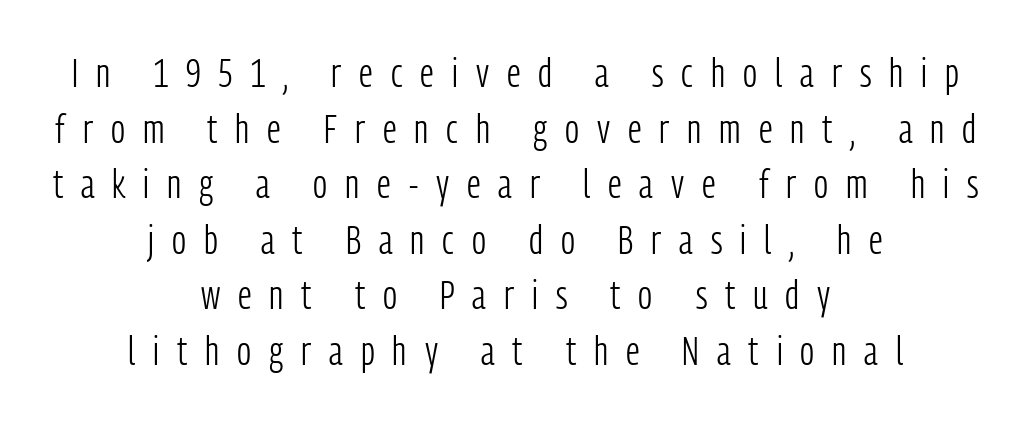
Q: Is the text bold? A: No.
Q: Is the text italic (slanted)? A: No, it is upright.
Q: Is the typeface a serif or a sans-serif typeface? A: Sans-serif.
Q: Is the text underlined? A: No.
Q: How is the paragraph aligned? A: Centered.
Q: Is the spacing between letters normal or unusually wide? A: Unusually wide.
Q: Is the spacing between lines tight, normal or loose? A: Normal.
Q: Width (condensed, normal, or wide)? A: Condensed.
Q: Stroke contrast? A: Low.
Q: x-height? A: Medium.
Q: Monospaced? A: No.
